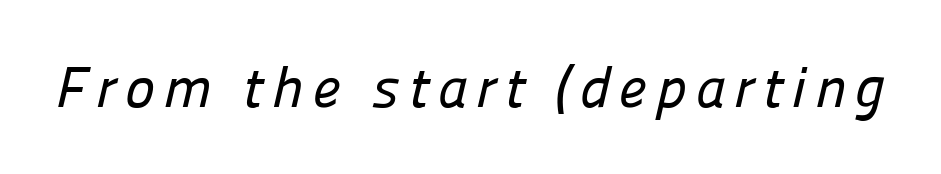
Q: Is the typeface a serif or a sans-serif typeface? A: Sans-serif.
Q: Is the text underlined? A: No.
Q: Width (condensed, normal, or wide)? A: Normal.
Q: Stroke contrast? A: Low.
Q: x-height? A: Medium.
Q: Monospaced? A: No.
